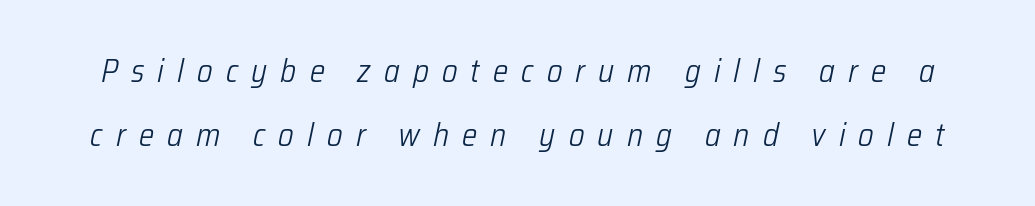
Q: Is the text bold? A: No.
Q: Is the text italic (slanted)? A: Yes, it leans right by about 12 degrees.
Q: Is the text underlined? A: No.
Q: Is the spacing between letters normal or unusually wide? A: Unusually wide.
Q: Is the spacing between lines tight, normal or loose? A: Loose.
Q: Width (condensed, normal, or wide)? A: Condensed.
Q: Stroke contrast? A: Low.
Q: x-height? A: Medium.
Q: Monospaced? A: No.
